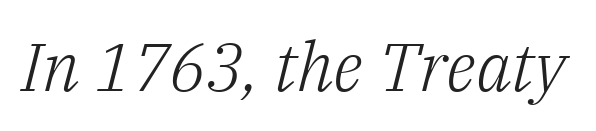
Q: Is the text bold? A: No.
Q: Is the text italic (slanted)? A: Yes, it leans right by about 14 degrees.
Q: Is the typeface a serif or a sans-serif typeface? A: Serif.
Q: Is the text underlined? A: No.
Q: Is the spacing between letters normal or unusually wide? A: Normal.
Q: Width (condensed, normal, or wide)? A: Normal.
Q: Stroke contrast? A: Low.
Q: x-height? A: Medium.
Q: Monospaced? A: No.
